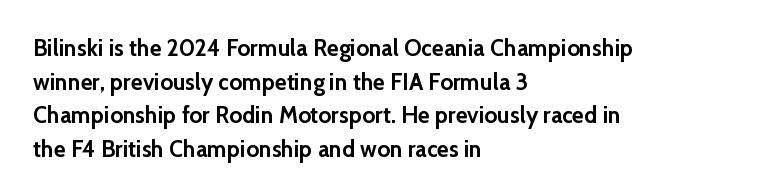
{"italic": "no", "bold": "yes", "underline": "no", "align": "left", "line_spacing": "normal", "line_spacing_ratio": 1.46, "letter_spacing": "normal", "letter_spacing_em": 0.0, "glyph_px": 23}
